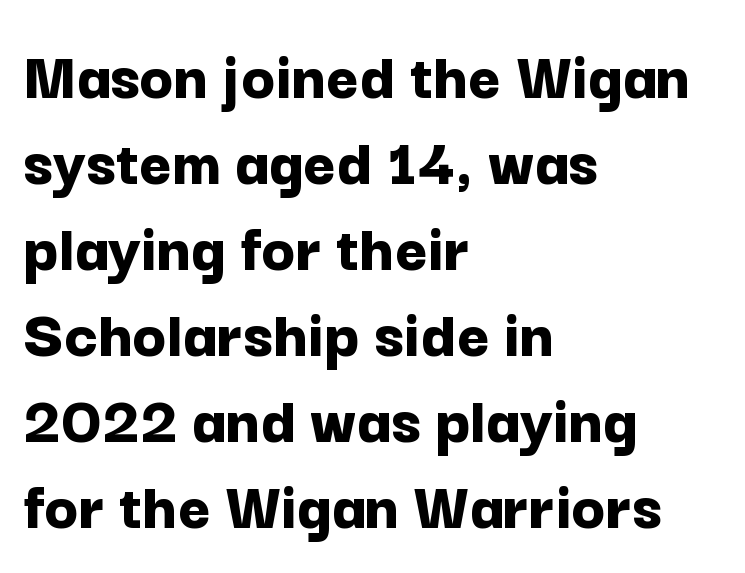
{"serif": "no", "italic": "no", "bold": "yes", "weight": "bold", "width": "normal", "stroke_contrast": "low", "x_height": "medium", "monospaced": "no", "underline": "no", "align": "left", "line_spacing_ratio": 1.23, "letter_spacing": "normal", "letter_spacing_em": 0.0, "glyph_px": 70}
